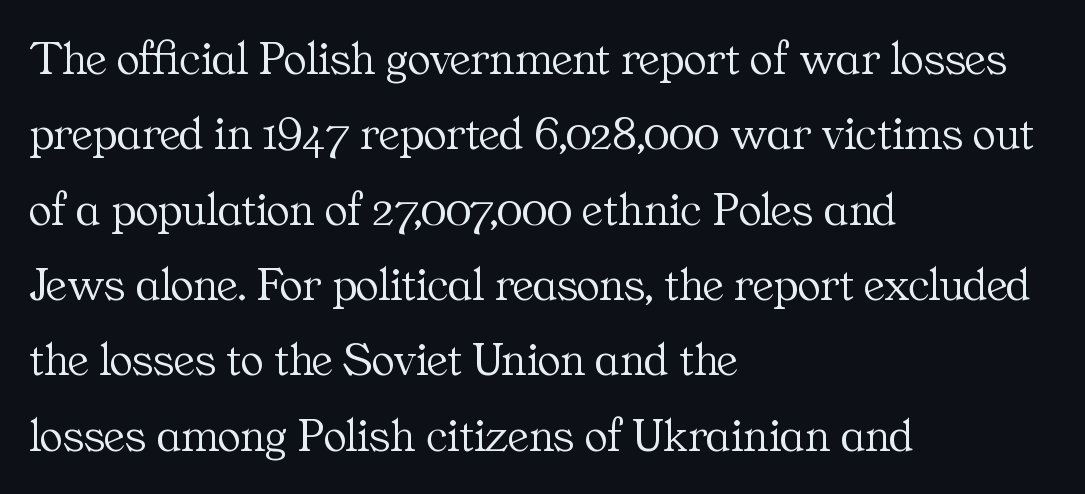
The image shows 48 px light serif type, upright; set left-aligned, normal line spacing (1.57x), normal letter spacing, not underlined; medium stroke contrast and a medium x-height.
